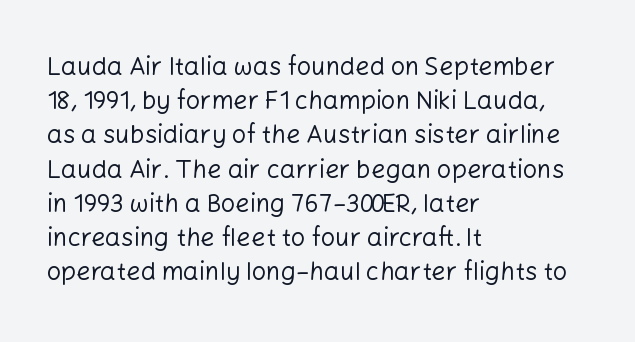
{"italic": "no", "bold": "no", "underline": "no", "align": "left", "line_spacing": "normal", "line_spacing_ratio": 1.37, "letter_spacing": "normal", "letter_spacing_em": 0.0, "glyph_px": 25}
